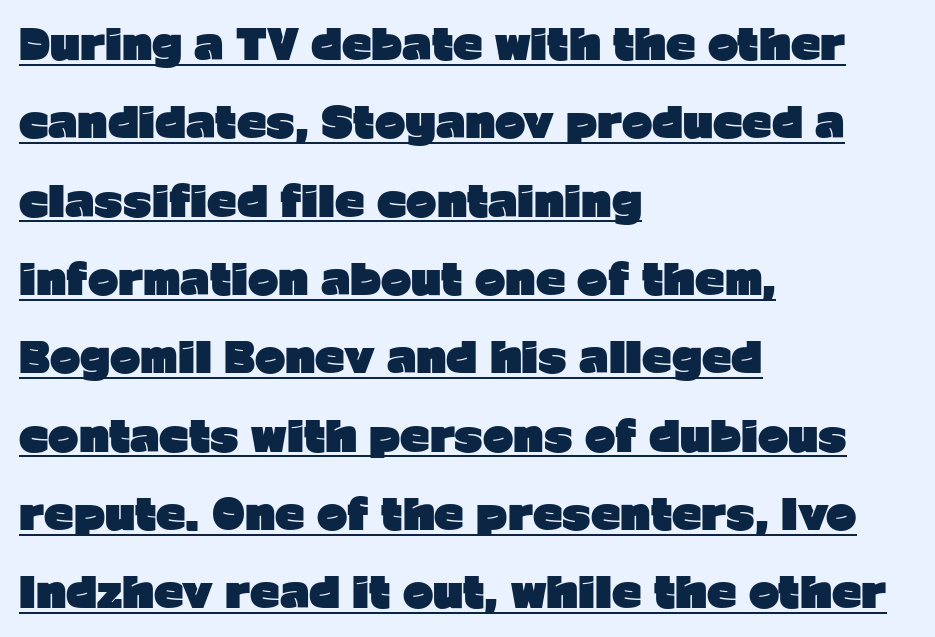
Q: Is the text bold? A: Yes.
Q: Is the text italic (slanted)? A: No, it is upright.
Q: Is the typeface a serif or a sans-serif typeface? A: Sans-serif.
Q: Is the text underlined? A: Yes.
Q: How is the paragraph aligned? A: Left-aligned.
Q: Is the spacing between letters normal or unusually wide? A: Normal.
Q: Is the spacing between lines tight, normal or loose? A: Loose.
Q: Width (condensed, normal, or wide)? A: Normal.
Q: Stroke contrast? A: Low.
Q: x-height? A: Medium.
Q: Monospaced? A: No.
